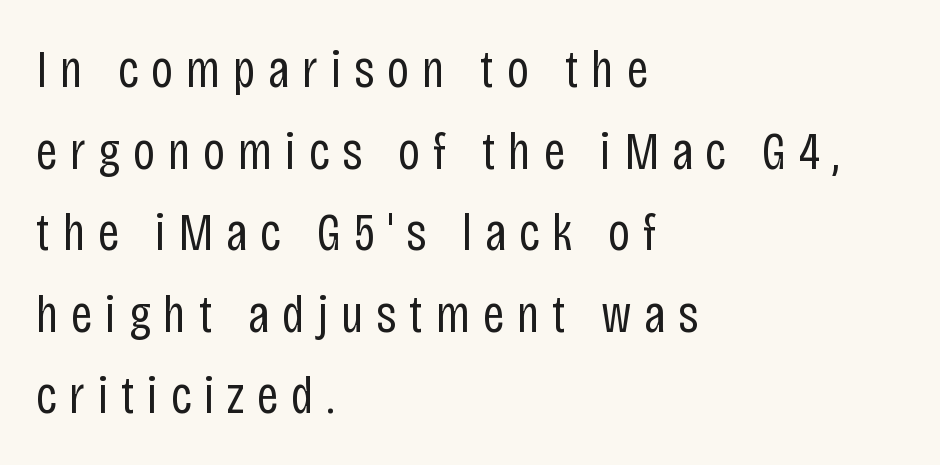
{"serif": "no", "italic": "no", "bold": "no", "weight": "regular", "width": "condensed", "stroke_contrast": "low", "x_height": "large", "monospaced": "no", "underline": "no", "align": "left", "line_spacing": "normal", "line_spacing_ratio": 1.51, "letter_spacing": "wide", "letter_spacing_em": 0.23, "glyph_px": 54}
